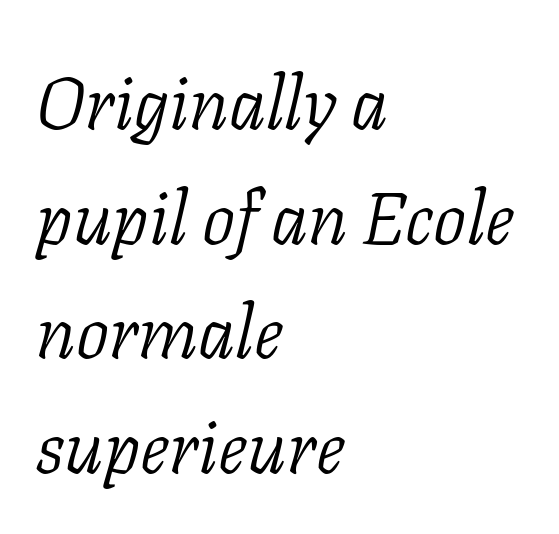
Q: Is the text bold? A: No.
Q: Is the text italic (slanted)? A: Yes, it leans right by about 11 degrees.
Q: Is the typeface a serif or a sans-serif typeface? A: Serif.
Q: Is the text underlined? A: No.
Q: How is the paragraph aligned? A: Left-aligned.
Q: Is the spacing between letters normal or unusually wide? A: Normal.
Q: Is the spacing between lines tight, normal or loose? A: Normal.
Q: Width (condensed, normal, or wide)? A: Normal.
Q: Stroke contrast? A: Low.
Q: x-height? A: Medium.
Q: Monospaced? A: No.
